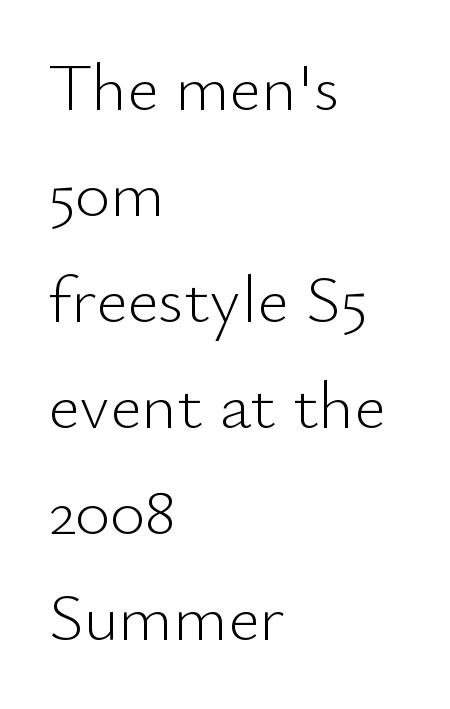
{"serif": "no", "italic": "no", "bold": "no", "weight": "light", "width": "normal", "stroke_contrast": "low", "x_height": "small", "monospaced": "no", "underline": "no", "align": "left", "line_spacing": "normal", "line_spacing_ratio": 1.56, "letter_spacing": "normal", "letter_spacing_em": 0.0, "glyph_px": 68}
